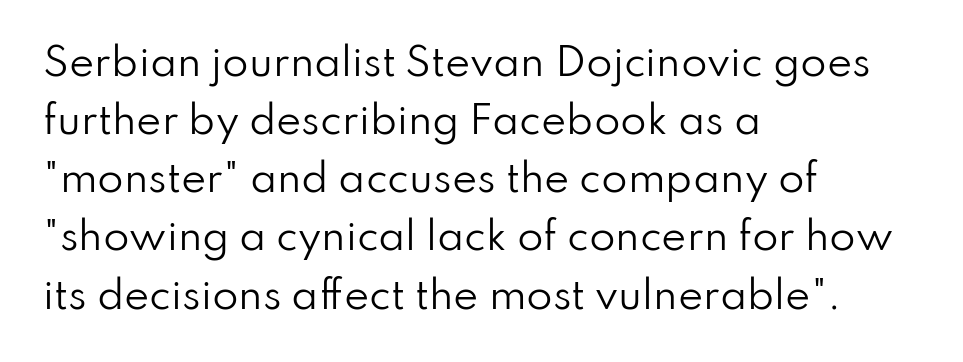
{"serif": "no", "italic": "no", "bold": "no", "weight": "regular", "width": "normal", "stroke_contrast": "low", "x_height": "small", "monospaced": "no", "underline": "no", "align": "left", "line_spacing": "normal", "line_spacing_ratio": 1.53, "letter_spacing": "normal", "letter_spacing_em": 0.0, "glyph_px": 38}
